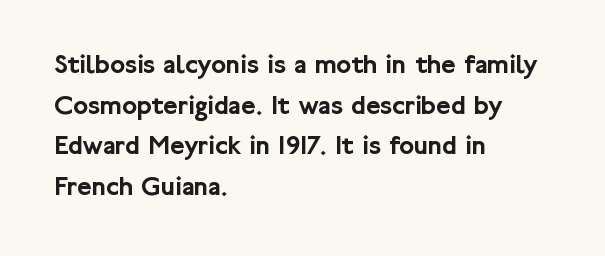
The rendering uses natural spacing where letterforms have individual widths. These lines were composed using upright roman letters. Observe the ordinary spacing: letters are neighbours, not strangers. The block of text has a typical density, with ordinary space between rows. Unlike a traditional serif, this face leaves its strokes unadorned. Honestly, there is no underline to notice here at all.
